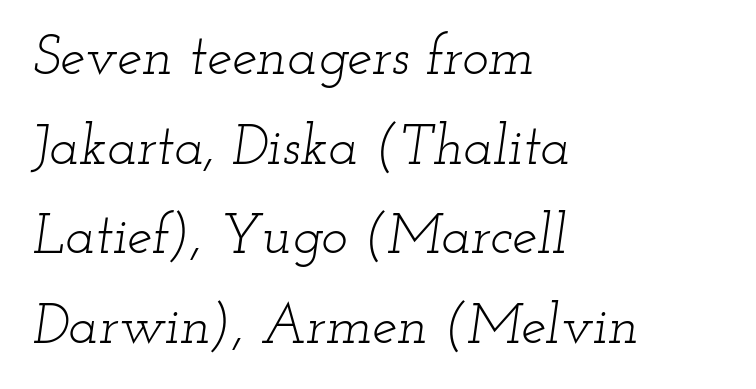
{"serif": "yes", "italic": "yes", "lean": "right", "slant_degrees": 12, "bold": "no", "weight": "light", "width": "wide", "stroke_contrast": "low", "x_height": "small", "monospaced": "no", "underline": "no", "align": "left", "line_spacing": "normal", "line_spacing_ratio": 1.6, "letter_spacing": "normal", "letter_spacing_em": 0.0, "glyph_px": 56}
